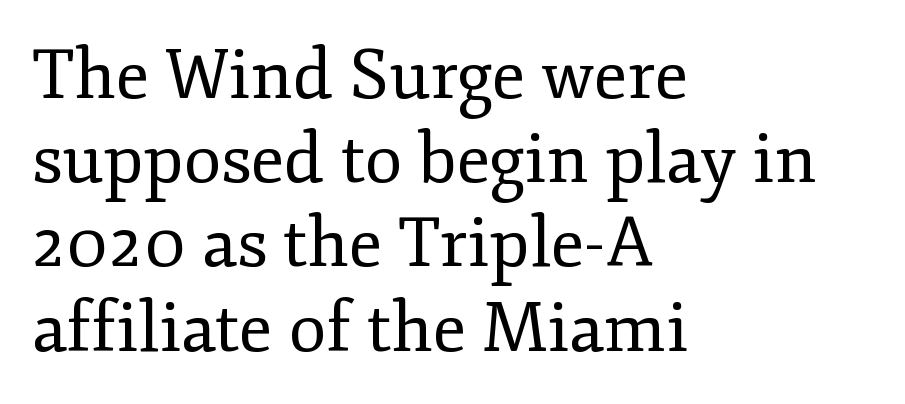
{"serif": "yes", "italic": "no", "bold": "no", "weight": "regular", "width": "normal", "stroke_contrast": "low", "x_height": "small", "monospaced": "no", "underline": "no", "align": "left", "line_spacing_ratio": 1.22, "letter_spacing": "normal", "letter_spacing_em": 0.0, "glyph_px": 69}
